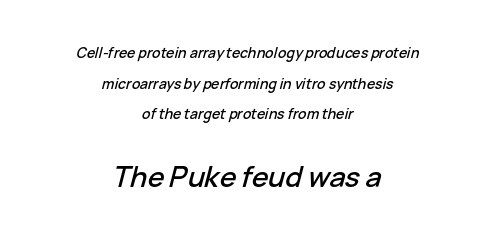
Q: Is the text italic (slanted)? A: Yes, it leans right by about 15 degrees.
Q: Is the text underlined? A: No.
Q: How is the paragraph aligned? A: Centered.
Q: Is the spacing between letters normal or unusually wide? A: Normal.
Q: Is the spacing between lines tight, normal or loose? A: Loose.
Q: Which block of text is set in a larger size, the first (top) or the second (bottom)? A: The second (bottom) one.
Q: Width (condensed, normal, or wide)? A: Normal.
Q: Stroke contrast? A: Low.
Q: x-height? A: Medium.
Q: Monospaced? A: No.
